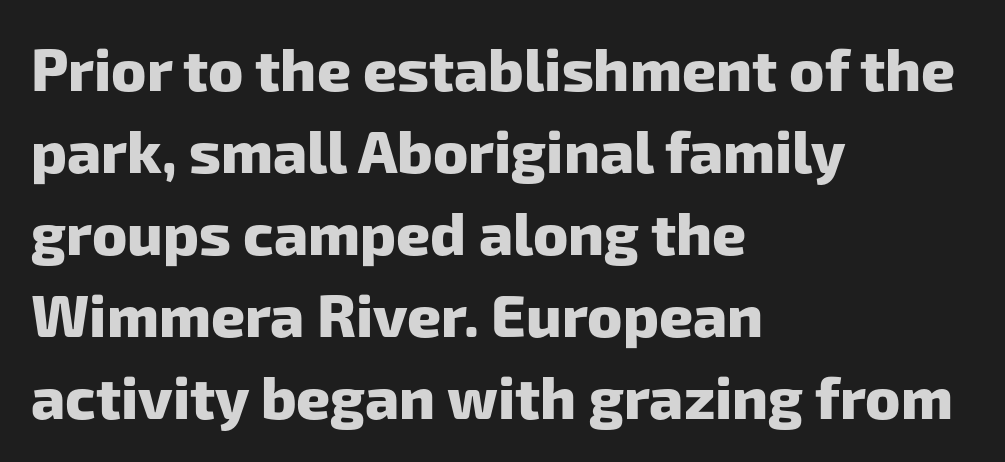
The image shows 59 px heavy sans-serif type; set left-aligned, normal line spacing (1.39x), normal letter spacing, not underlined; low stroke contrast and a medium x-height.
